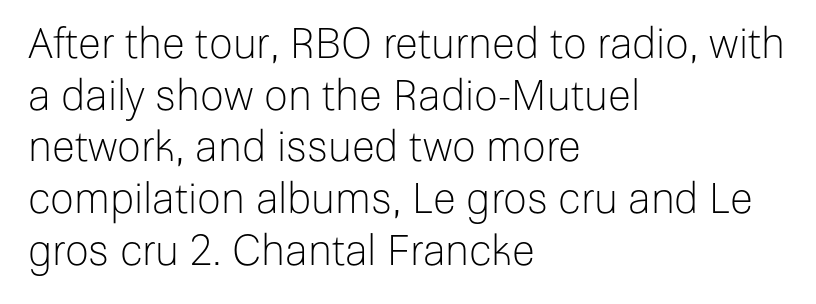
The image shows 42 px light sans-serif type, upright; set left-aligned, line spacing 1.23x, normal letter spacing, not underlined; low stroke contrast and a medium x-height.
